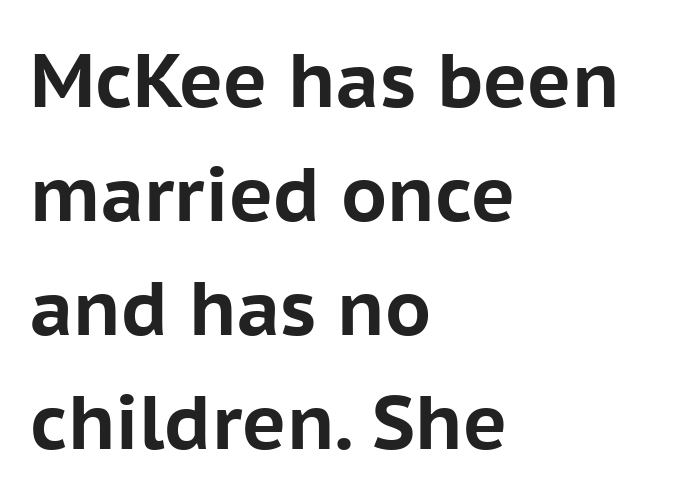
The image shows 75 px bold sans-serif type, upright; set left-aligned, normal line spacing (1.52x), normal letter spacing, not underlined; low stroke contrast and a medium x-height.
